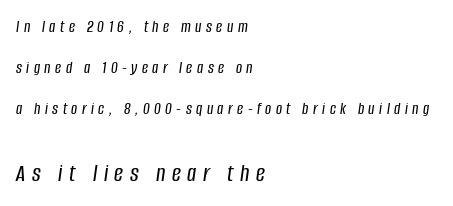
{"italic": "yes", "lean": "right", "slant_degrees": 8, "underline": "no", "align": "left", "line_spacing": "loose", "line_spacing_ratio": 2.4, "letter_spacing": "wide", "letter_spacing_em": 0.26, "larger_block": "second", "size_ratio": 1.47, "glyph_px": 25}
